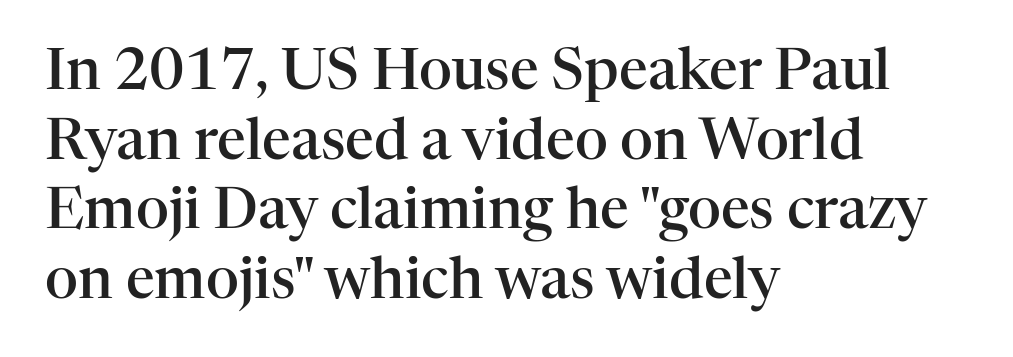
No extra tracking has been applied to these lines. The face used here is a semibold: visibly heavier than regular, lighter than bold. The glyphs in this specimen are seriffed. Honestly, there is no underline to notice here at all. Do the characters align in a grid? No, the font is proportional. The lettering holds an erect, upright posture throughout.
